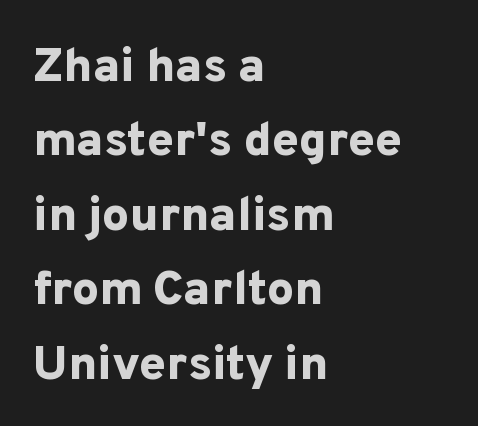
The image shows 48 px bold sans-serif type, upright; set left-aligned, normal line spacing (1.55x), normal letter spacing, not underlined; low stroke contrast and a medium x-height.
